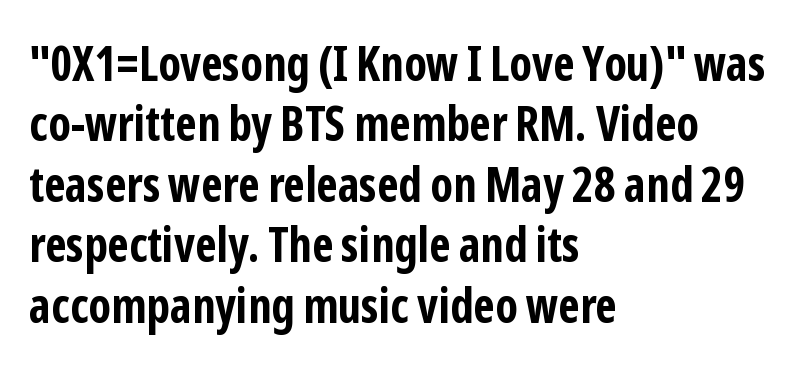
The image shows 48 px bold, condensed sans-serif type, upright; set left-aligned, normal line spacing (1.26x), normal letter spacing, not underlined; low stroke contrast and a medium x-height.
